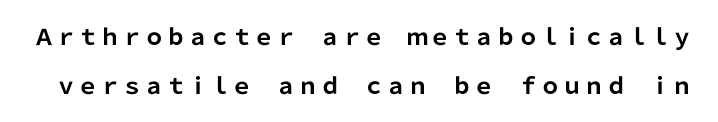
The image shows 22 px bold type, upright; set loose line spacing (2.22x), normal letter spacing, not underlined.
